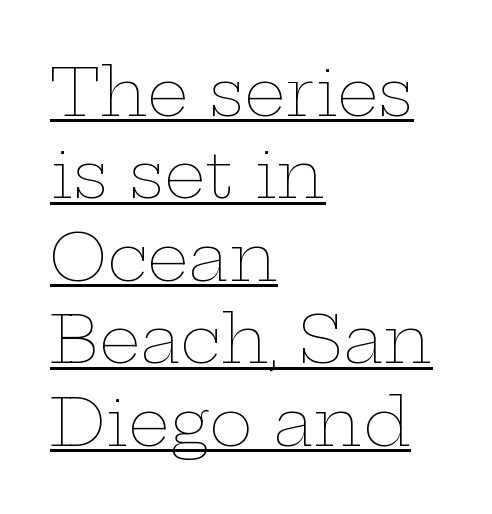
Posture: straight, roman, zero tilt. Caption: multi-line text, flush left, ragged right. Character widths vary here, with narrow letters taking less room than wide ones. Compared with undecorated copy, this sample adds a rule below the words. Vertical spacing — default.
